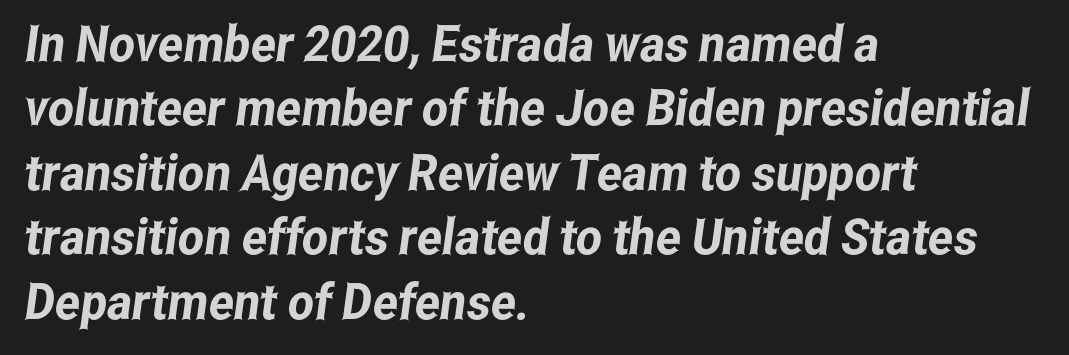
The image shows 50 px condensed sans-serif type; set left-aligned, normal line spacing (1.29x), normal letter spacing, not underlined; low stroke contrast and a medium x-height.
